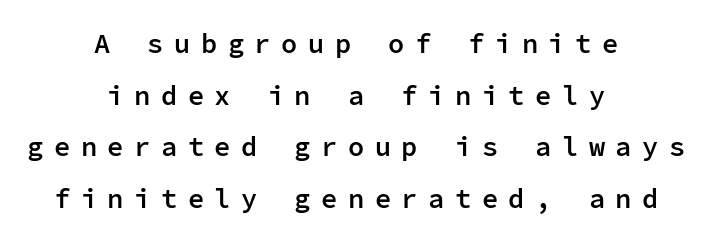
The image shows 27 px text type, upright; set centered, loose line spacing (1.91x), unusually wide letter spacing (+0.39 em), not underlined.
